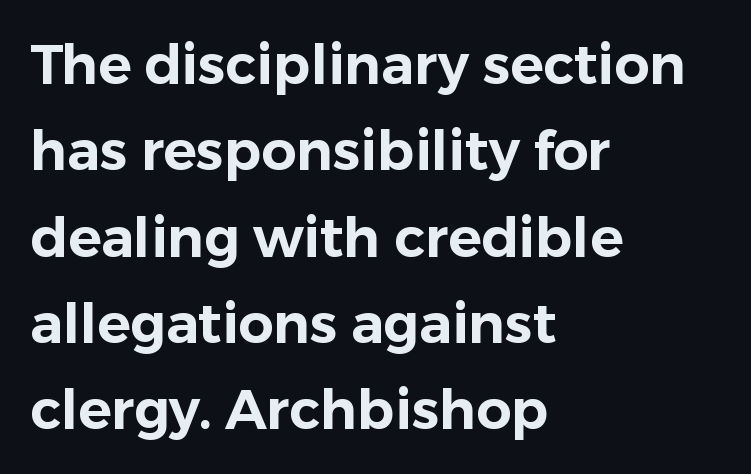
The image shows 55 px sans-serif type, upright; set left-aligned, normal line spacing (1.57x), normal letter spacing, not underlined; low stroke contrast and a medium x-height.
